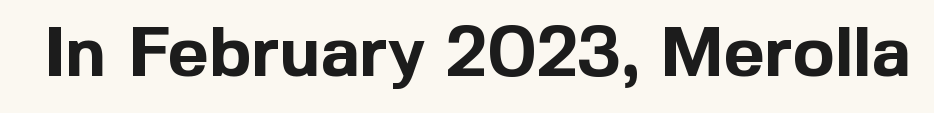
This rendering leaves character spacing at its baseline value. Look at the bottom of the vertical strokes: they stop flat, with no serifs. The letters advance in unequal steps, a hallmark of proportional type. The rendering uses a bold face; every stroke is thick and dark. Quick note: underline off. In terms of posture, this sample is upright.
